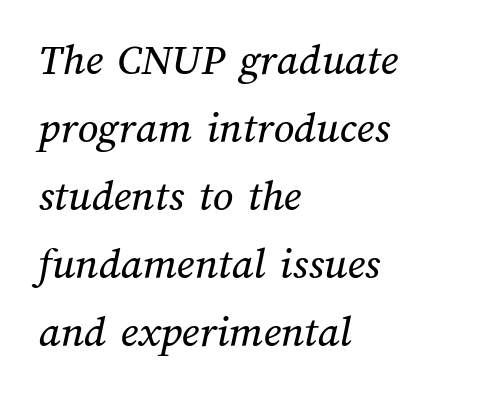
Q: Is the text underlined? A: No.
Q: How is the paragraph aligned? A: Left-aligned.
Q: Is the spacing between letters normal or unusually wide? A: Normal.
Q: Is the spacing between lines tight, normal or loose? A: Normal.
Q: Width (condensed, normal, or wide)? A: Normal.
Q: Stroke contrast? A: Medium.
Q: x-height? A: Medium.
Q: Monospaced? A: No.
